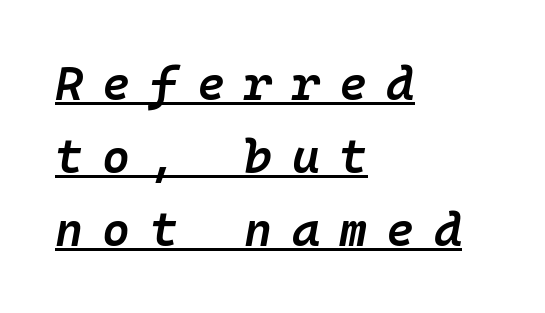
The image shows 48 px semibold type, italic (leaning right), monospaced; set left-aligned, normal line spacing (1.52x), unusually wide letter spacing (+0.4 em), underlined; low stroke contrast and a medium x-height.
